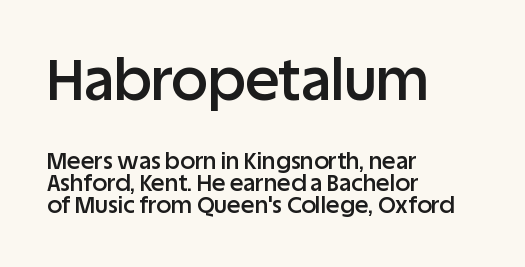
These lines stack with their left ends in a neat column. Every character sits straight up, as roman type does. Serif or sans? Sans — the stroke terminals are bare. Every letter is mildly thick-stroked: semibold rather than bold.
